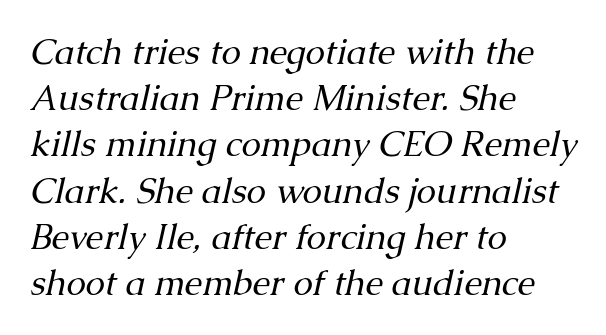
{"serif": "yes", "italic": "yes", "lean": "right", "slant_degrees": 13, "bold": "no", "weight": "regular", "width": "normal", "stroke_contrast": "medium", "x_height": "medium", "monospaced": "no", "underline": "no", "align": "left", "line_spacing": "normal", "line_spacing_ratio": 1.32, "letter_spacing": "normal", "letter_spacing_em": 0.0, "glyph_px": 35}
